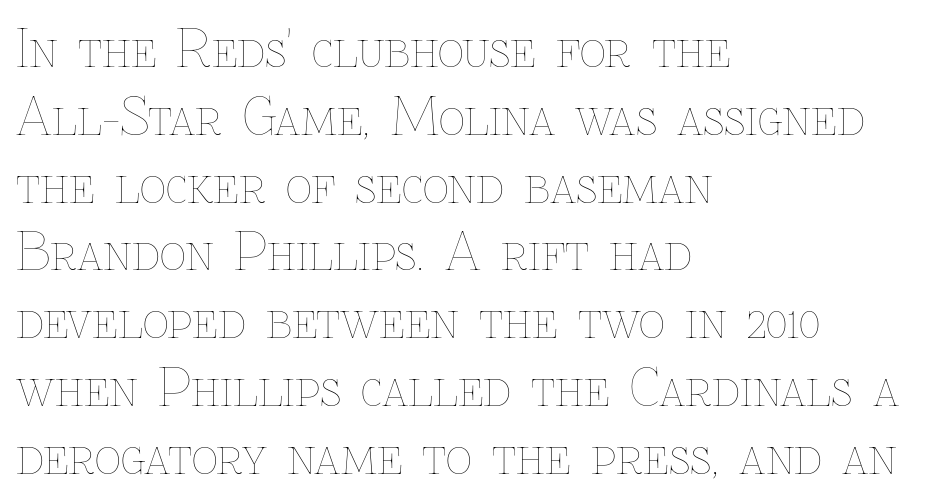
The image shows 51 px thin type, upright; set left-aligned, normal line spacing (1.33x), normal letter spacing, not underlined; low stroke contrast and a medium x-height.
